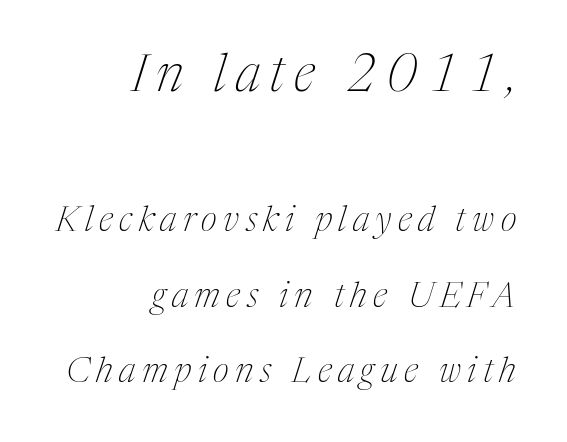
Q: Is the text bold? A: No.
Q: Is the text italic (slanted)? A: Yes, it leans right by about 17 degrees.
Q: Is the typeface a serif or a sans-serif typeface? A: Serif.
Q: Is the text underlined? A: No.
Q: How is the paragraph aligned? A: Right-aligned.
Q: Is the spacing between lines tight, normal or loose? A: Loose.
Q: Which block of text is set in a larger size, the first (top) or the second (bottom)? A: The first (top) one.
Q: Width (condensed, normal, or wide)? A: Condensed.
Q: Stroke contrast? A: Medium.
Q: x-height? A: Medium.
Q: Monospaced? A: No.
